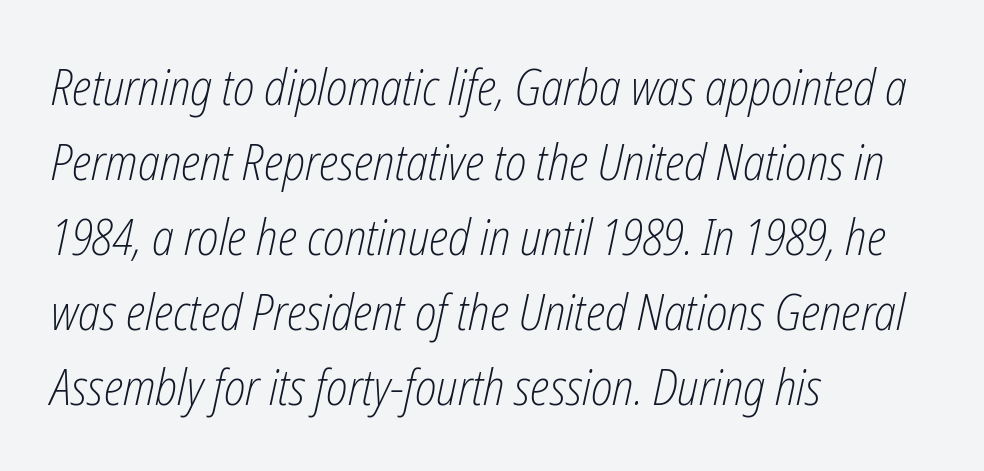
Q: Is the text bold? A: No.
Q: Is the text italic (slanted)? A: Yes, it leans right by about 12 degrees.
Q: Is the text underlined? A: No.
Q: How is the paragraph aligned? A: Left-aligned.
Q: Is the spacing between letters normal or unusually wide? A: Normal.
Q: Is the spacing between lines tight, normal or loose? A: Normal.
Q: Width (condensed, normal, or wide)? A: Condensed.
Q: Stroke contrast? A: Low.
Q: x-height? A: Medium.
Q: Monospaced? A: No.
